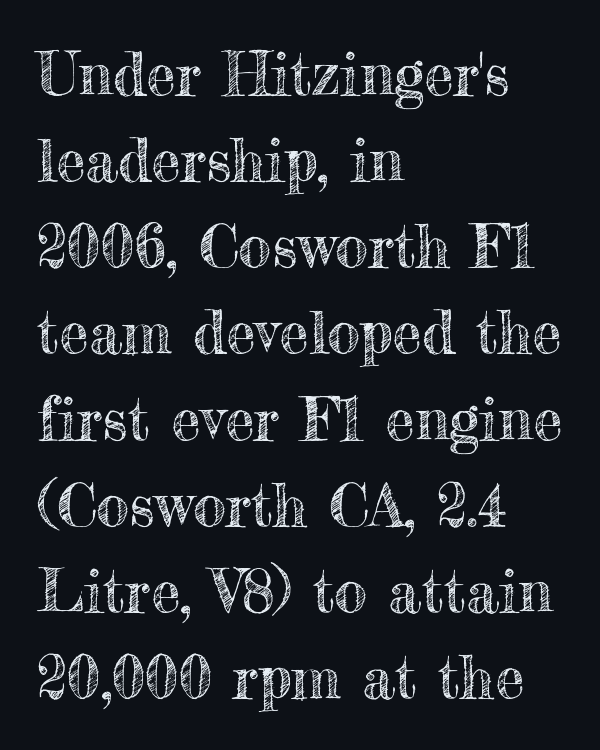
Q: Is the text italic (slanted)? A: No, it is upright.
Q: Is the text underlined? A: No.
Q: How is the paragraph aligned? A: Left-aligned.
Q: Is the spacing between letters normal or unusually wide? A: Normal.
Q: Is the spacing between lines tight, normal or loose? A: Normal.
Q: Width (condensed, normal, or wide)? A: Normal.
Q: x-height? A: Small.
Q: Monospaced? A: No.
